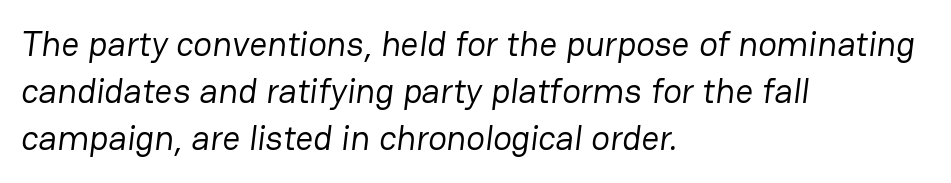
The image shows 35 px regular-weight sans-serif type; set left-aligned, normal line spacing (1.35x), normal letter spacing, not underlined; low stroke contrast and a medium x-height.
